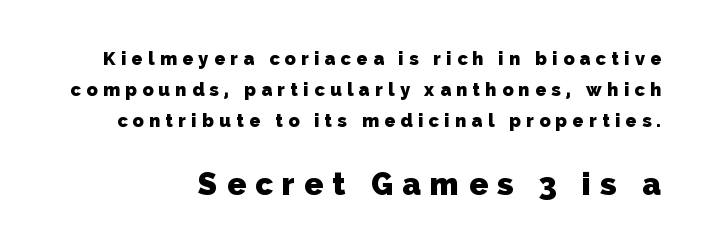
{"serif": "no", "bold": "yes", "weight": "heavy", "width": "normal", "stroke_contrast": "low", "x_height": "medium", "monospaced": "no", "underline": "no", "line_spacing_ratio": 1.71, "letter_spacing": "wide", "letter_spacing_em": 0.3, "larger_block": "second", "size_ratio": 1.72, "glyph_px": 31}
